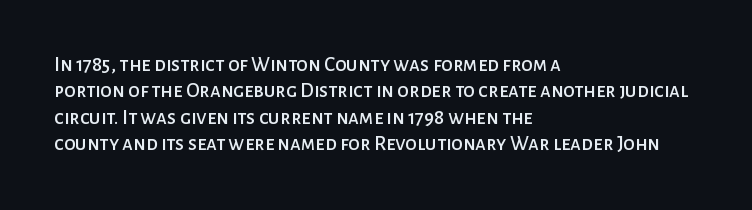
Is there much room between lines? A standard amount, neither cramped nor airy. The line texture is even and compact thanks to regular tracking. In terms of posture, this sample is upright. The paragraph has a hard left edge and a soft right edge. The strip under each line holds only bare page.
